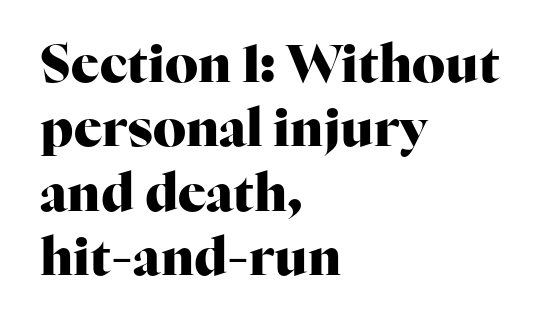
Q: Is the text bold? A: Yes.
Q: Is the text italic (slanted)? A: No, it is upright.
Q: Is the typeface a serif or a sans-serif typeface? A: Serif.
Q: Is the text underlined? A: No.
Q: How is the paragraph aligned? A: Left-aligned.
Q: Is the spacing between letters normal or unusually wide? A: Normal.
Q: Width (condensed, normal, or wide)? A: Normal.
Q: Stroke contrast? A: High.
Q: x-height? A: Medium.
Q: Monospaced? A: No.
